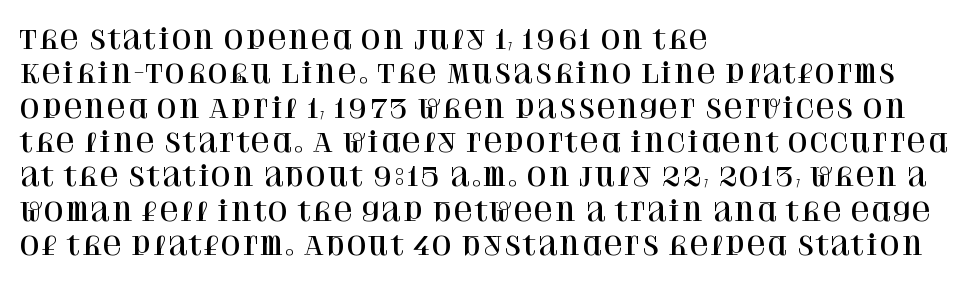
Q: Is the text italic (slanted)? A: No, it is upright.
Q: Is the text underlined? A: No.
Q: How is the paragraph aligned? A: Left-aligned.
Q: Is the spacing between letters normal or unusually wide? A: Normal.
Q: Is the spacing between lines tight, normal or loose? A: Normal.
